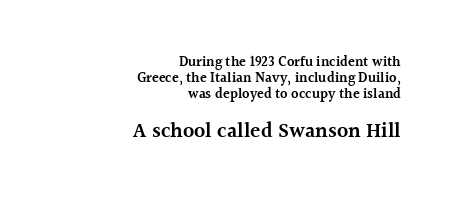
No extra tracking has been applied to these lines. Line spacing here is tight. This sample is right-justified, so line beginnings fall wherever the words allow. Words float on clear page, feet unadorned. Bold? Not quite — semibold, heavier than regular but stopping short.
